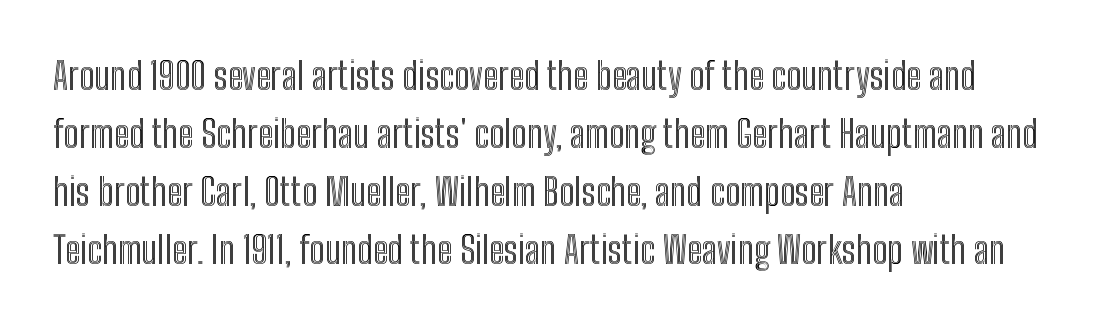
Designer's note — italics off, roman on. The lines are quadded left. Descenders are the only things crossing below the line. Honestly, the letter spacing is just normal — you wouldn't notice it. Successive baselines arrive at the customary interval.
